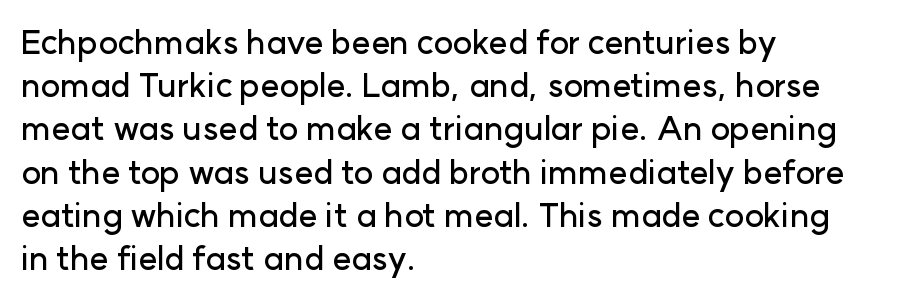
No feet cap the strokes, marking this as sans-serif type. These lines stack with their left ends in a neat column. The lettering holds an erect, upright posture throughout. Think of a printed novel: that variable character pitch is what you see here. The lines sit at an ordinary, default distance from one another. Standard letterfit; no display-style spreading of the glyphs.
